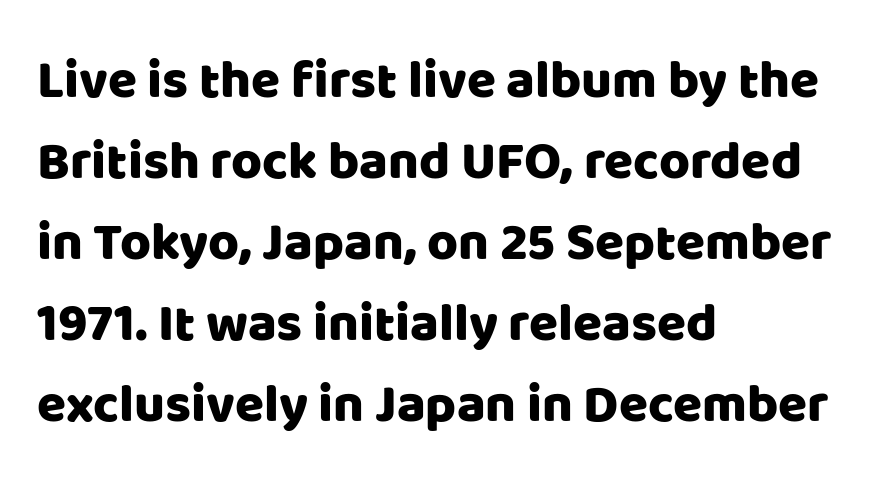
{"serif": "no", "italic": "no", "width": "normal", "stroke_contrast": "low", "x_height": "large", "monospaced": "no", "underline": "no", "align": "left", "line_spacing": "normal", "line_spacing_ratio": 1.53, "letter_spacing": "normal", "letter_spacing_em": 0.0, "glyph_px": 53}
